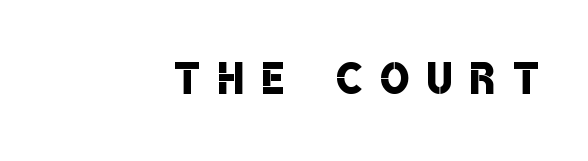
Q: Is the text bold? A: Semi-bold.
Q: Is the typeface a serif or a sans-serif typeface? A: Sans-serif.
Q: Is the text underlined? A: No.
Q: How is the paragraph aligned? A: Right-aligned.
Q: Is the spacing between letters normal or unusually wide? A: Unusually wide.
Q: Width (condensed, normal, or wide)? A: Condensed.
Q: Stroke contrast? A: Low.
Q: x-height? A: Large.
Q: Monospaced? A: No.
